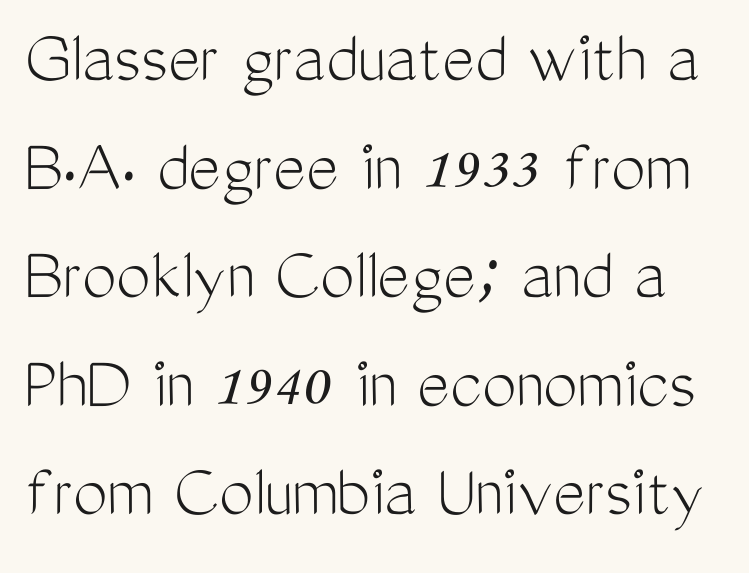
Each word holds together tightly as a unit, with standard inter-letter gaps. The face used here is proportionally spaced, like ordinary book or web type. Serif or sans? Sans — the stroke terminals are bare. Is the stroke heavy? The answer is a plain regular-or-lighter. Does the lettering tilt? It doesn't — this is upright. Underline: absent.
